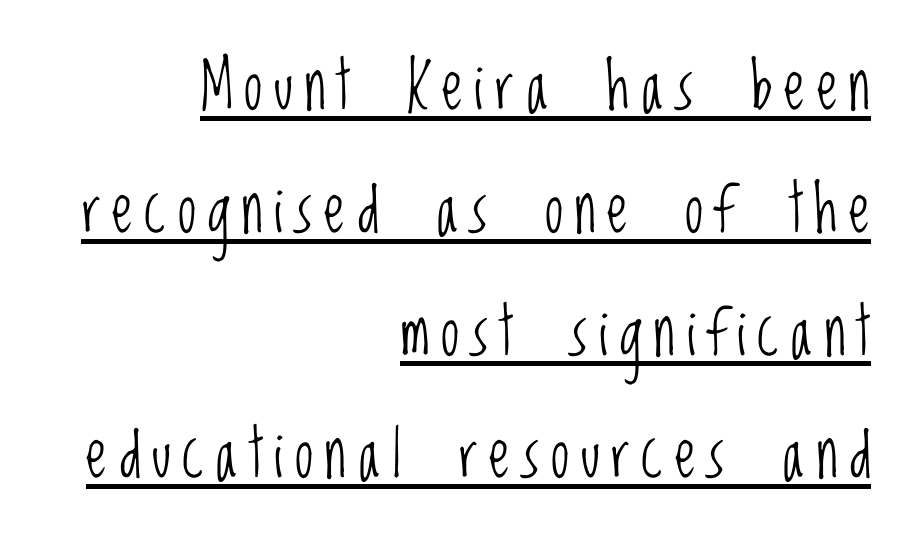
Q: Is the text bold? A: No.
Q: Is the text italic (slanted)? A: No, it is upright.
Q: Is the typeface a serif or a sans-serif typeface? A: Sans-serif.
Q: Is the text underlined? A: Yes.
Q: How is the paragraph aligned? A: Right-aligned.
Q: Width (condensed, normal, or wide)? A: Condensed.
Q: Stroke contrast? A: Low.
Q: x-height? A: Large.
Q: Monospaced? A: No.
